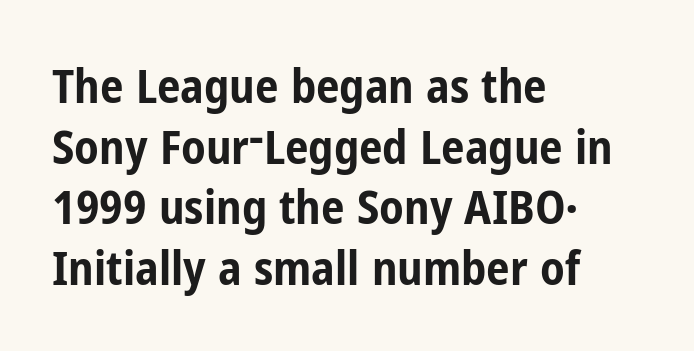
Q: Is the text bold? A: Yes.
Q: Is the text italic (slanted)? A: No, it is upright.
Q: Is the typeface a serif or a sans-serif typeface? A: Sans-serif.
Q: Is the text underlined? A: No.
Q: How is the paragraph aligned? A: Left-aligned.
Q: Is the spacing between letters normal or unusually wide? A: Normal.
Q: Is the spacing between lines tight, normal or loose? A: Normal.
Q: Width (condensed, normal, or wide)? A: Condensed.
Q: Stroke contrast? A: Low.
Q: x-height? A: Medium.
Q: Monospaced? A: No.
